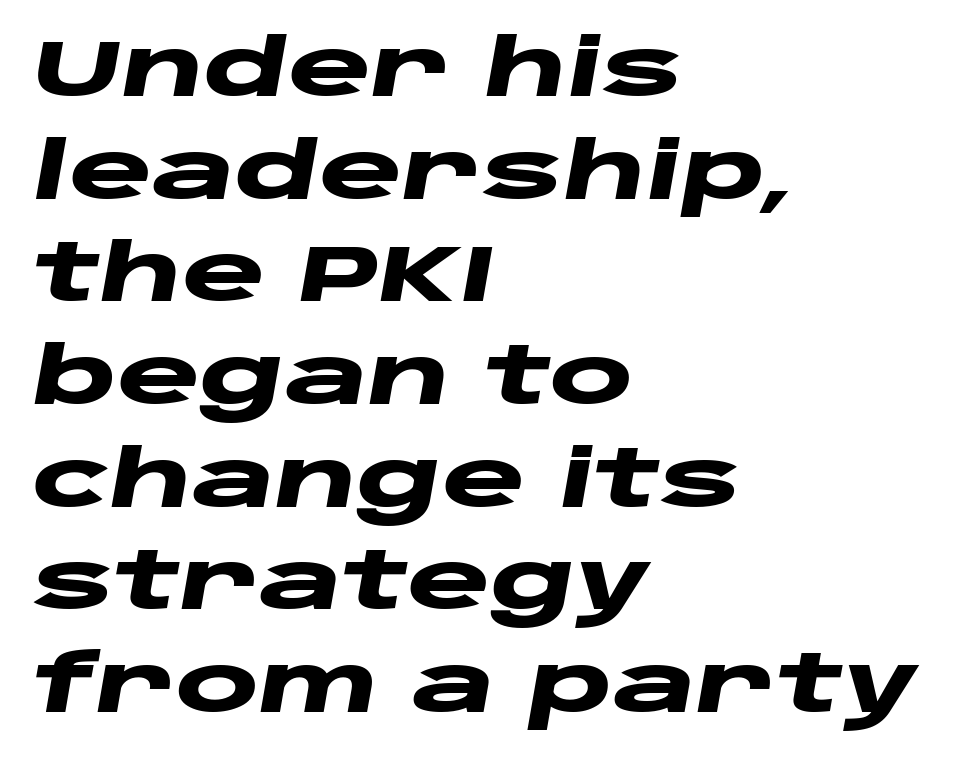
If you measured baseline to baseline, you'd find a middling distance. Think of a printed novel: that variable character pitch is what you see here. The rendering applies a slant to the glyphs. The words here are not underlined.
